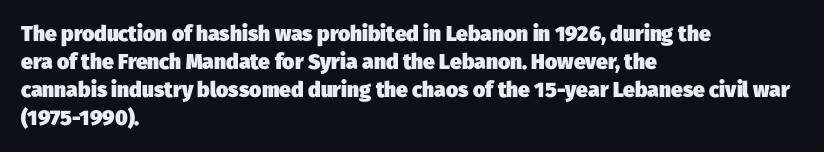
Q: Is the text bold? A: Yes.
Q: Is the text underlined? A: No.
Q: How is the paragraph aligned? A: Left-aligned.
Q: Is the spacing between letters normal or unusually wide? A: Normal.
Q: Is the spacing between lines tight, normal or loose? A: Normal.
